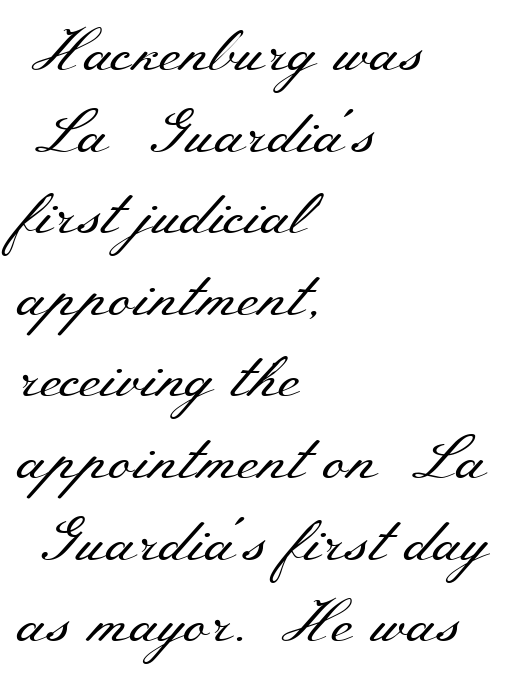
{"serif": "yes", "bold": "no", "weight": "regular", "width": "wide", "stroke_contrast": "medium", "x_height": "small", "monospaced": "no", "underline": "no", "align": "left", "line_spacing": "normal", "line_spacing_ratio": 1.36, "letter_spacing": "normal", "letter_spacing_em": 0.0, "glyph_px": 60}
